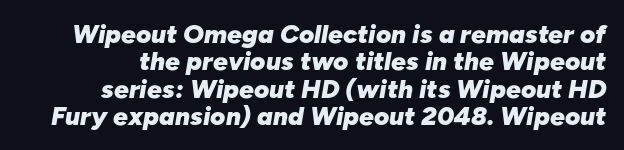
The image shows 26 px bold type, italic (leaning right); set tight line spacing (1.05x), normal letter spacing, not underlined.
